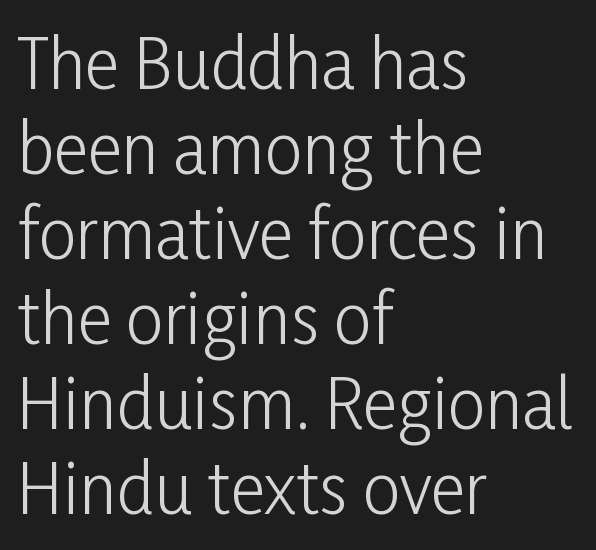
Q: Is the text bold? A: No.
Q: Is the text italic (slanted)? A: No, it is upright.
Q: Is the typeface a serif or a sans-serif typeface? A: Sans-serif.
Q: Is the text underlined? A: No.
Q: How is the paragraph aligned? A: Left-aligned.
Q: Is the spacing between letters normal or unusually wide? A: Normal.
Q: Is the spacing between lines tight, normal or loose? A: Normal.
Q: Width (condensed, normal, or wide)? A: Condensed.
Q: Stroke contrast? A: Low.
Q: x-height? A: Medium.
Q: Monospaced? A: No.
